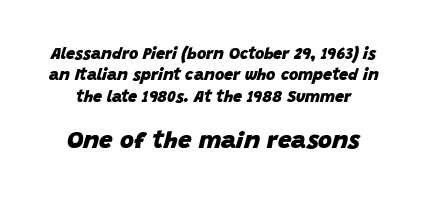
The designer left line spacing at the default. Strokes here are thick enough to call this a true bold. Look at the tracking — it's just the regular setting, nothing added. A typesetter would mark this as italic.
